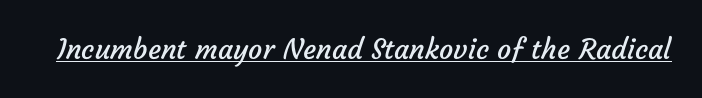
The image shows 28 px regular-weight sans-serif type; set normal letter spacing, underlined; low stroke contrast and a medium x-height.
